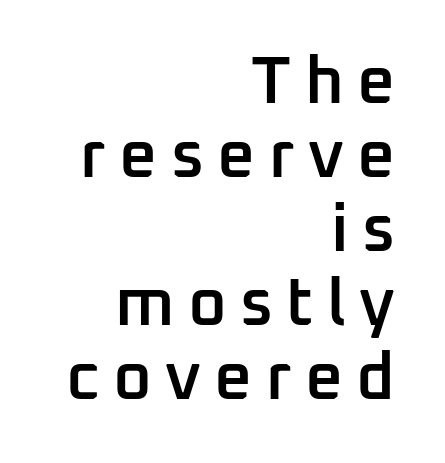
In terms of posture, this sample is upright. In terms of letterspacing, this is a distinctly airy, spread setting. Summary of vertical rhythm: compact, with narrow interline spacing. Each glyph is drawn with semibold strokes, heavier than normal yet not fully bold. The paragraph shown leans on its right margin. This sample has the flowing, uneven cadence of proportional lettering.
